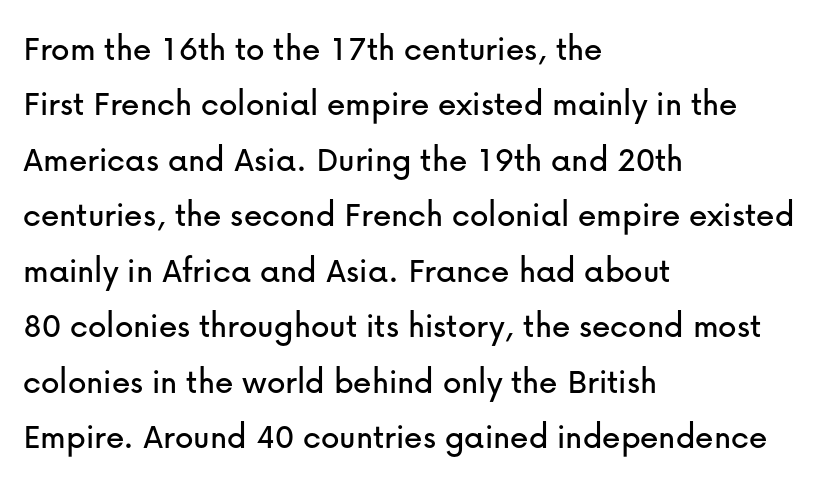
These lines are rendered in a variable-pitch font. A student would call this left alignment; a typographer would say flush left, rag right. Check under the words: just untouched page. The rows are spaced the way most documents space them.
